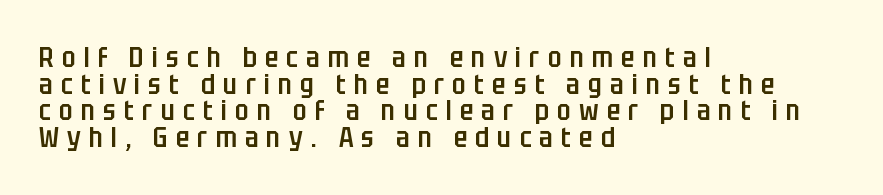
Q: Is the text bold? A: Semi-bold.
Q: Is the text italic (slanted)? A: No, it is upright.
Q: Is the typeface a serif or a sans-serif typeface? A: Sans-serif.
Q: Is the text underlined? A: No.
Q: How is the paragraph aligned? A: Left-aligned.
Q: Is the spacing between letters normal or unusually wide? A: Unusually wide.
Q: Is the spacing between lines tight, normal or loose? A: Tight.
Q: Width (condensed, normal, or wide)? A: Condensed.
Q: Stroke contrast? A: Low.
Q: x-height? A: Large.
Q: Monospaced? A: No.
